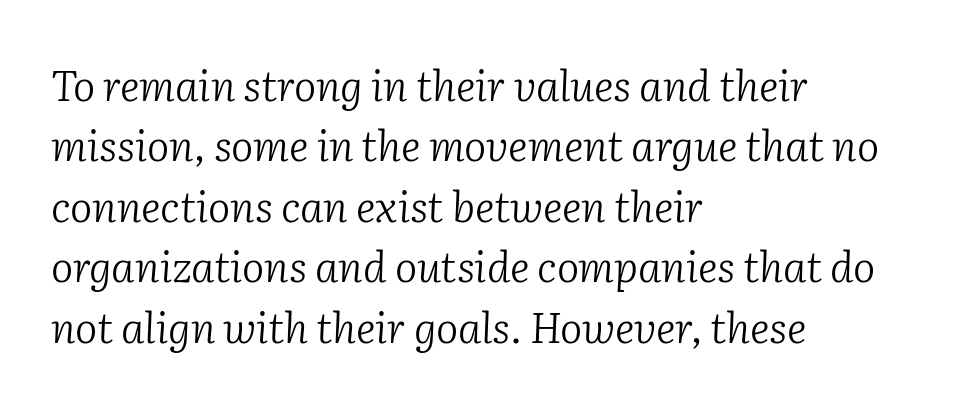
Q: Is the text bold? A: No.
Q: Is the text italic (slanted)? A: Yes, it leans right by about 2 degrees.
Q: Is the typeface a serif or a sans-serif typeface? A: Serif.
Q: Is the text underlined? A: No.
Q: How is the paragraph aligned? A: Left-aligned.
Q: Is the spacing between letters normal or unusually wide? A: Normal.
Q: Is the spacing between lines tight, normal or loose? A: Normal.
Q: Width (condensed, normal, or wide)? A: Normal.
Q: Stroke contrast? A: Low.
Q: x-height? A: Medium.
Q: Monospaced? A: No.
